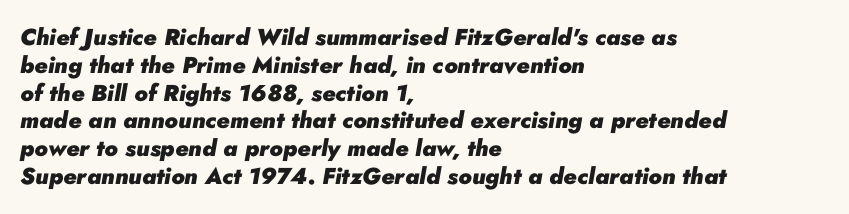
The image shows 23 px bold type, italic (leaning right); set left-aligned, line spacing 1.21x, normal letter spacing, not underlined.
